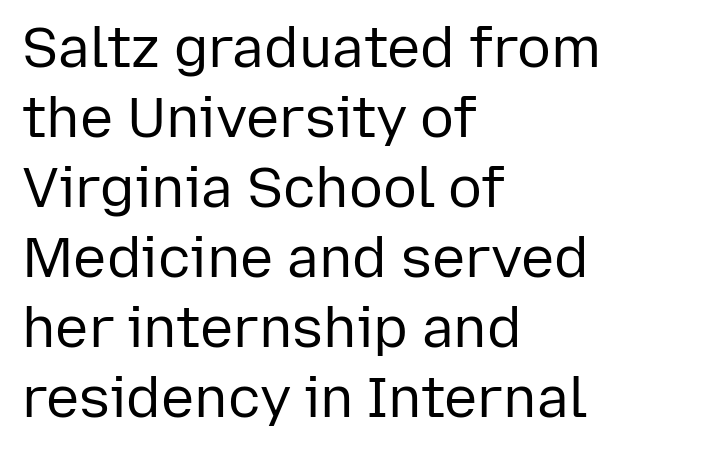
{"serif": "no", "italic": "no", "bold": "no", "weight": "regular", "width": "normal", "stroke_contrast": "low", "x_height": "medium", "monospaced": "no", "underline": "no", "align": "left", "line_spacing": "normal", "line_spacing_ratio": 1.25, "letter_spacing": "normal", "letter_spacing_em": 0.0, "glyph_px": 56}
